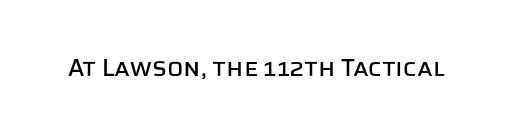
The image shows 24 px text type, upright; set normal letter spacing, not underlined.
